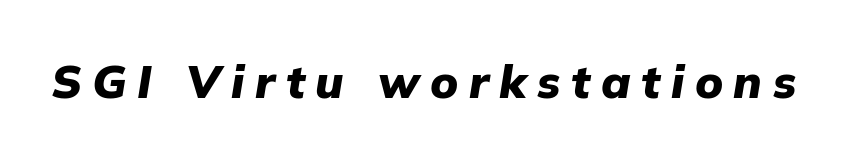
Italic: yes, the glyphs are oblique. You could only call the tracking loose — the letters float apart. Lines of text with bare space underneath. How heavy is the stroke? Heavy — this is a bold. This sample has the flowing, uneven cadence of proportional lettering.
